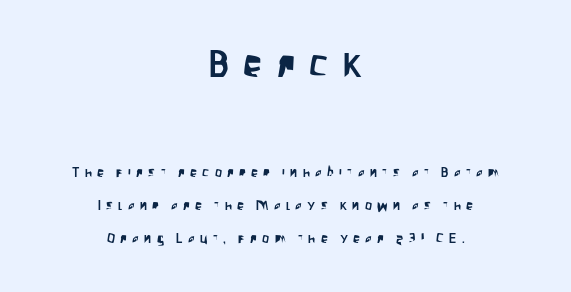
{"serif": "no", "italic": "no", "width": "condensed", "stroke_contrast": "low", "x_height": "large", "monospaced": "no", "underline": "no", "align": "center", "line_spacing": "loose", "line_spacing_ratio": 2.34, "letter_spacing": "wide", "letter_spacing_em": 0.38, "larger_block": "first", "size_ratio": 2.71, "glyph_px": 38}
